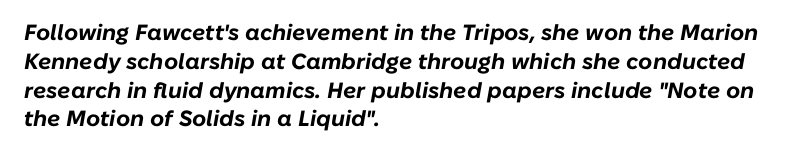
The image shows 22 px bold type, italic (leaning right); set left-aligned, normal line spacing (1.31x), normal letter spacing, not underlined.
